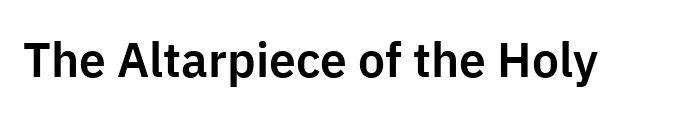
Q: Is the text italic (slanted)? A: No, it is upright.
Q: Is the typeface a serif or a sans-serif typeface? A: Sans-serif.
Q: Is the text underlined? A: No.
Q: Is the spacing between letters normal or unusually wide? A: Normal.
Q: Width (condensed, normal, or wide)? A: Normal.
Q: Stroke contrast? A: Low.
Q: x-height? A: Medium.
Q: Monospaced? A: No.
